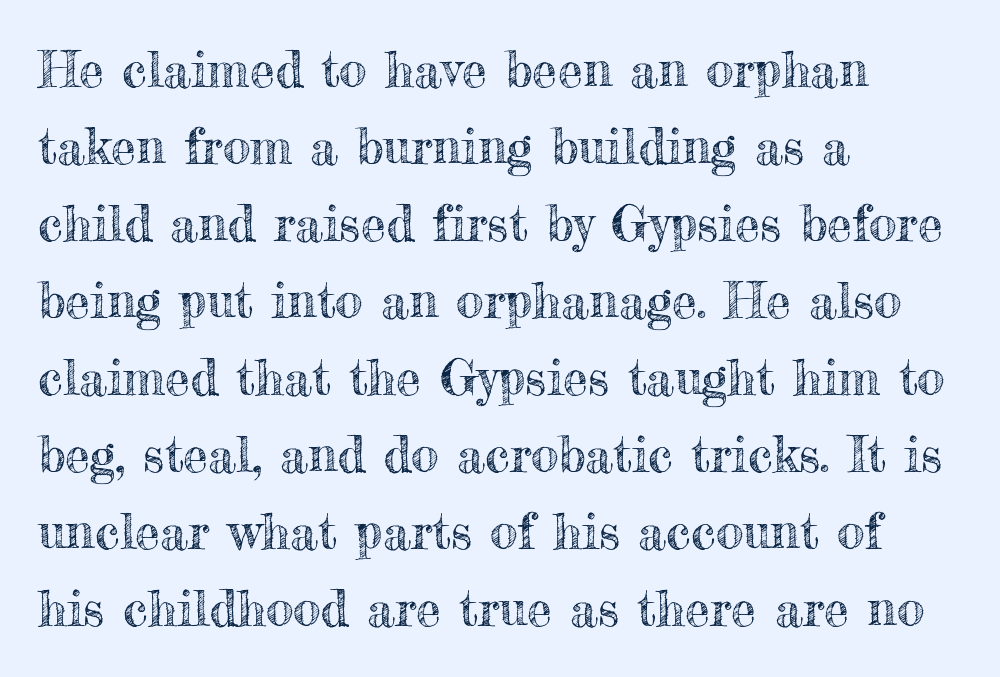
Q: Is the text italic (slanted)? A: No, it is upright.
Q: Is the text underlined? A: No.
Q: How is the paragraph aligned? A: Left-aligned.
Q: Is the spacing between letters normal or unusually wide? A: Normal.
Q: Is the spacing between lines tight, normal or loose? A: Normal.
Q: Width (condensed, normal, or wide)? A: Normal.
Q: x-height? A: Small.
Q: Monospaced? A: No.
